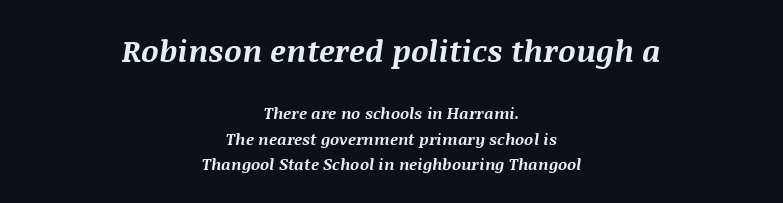
{"italic": "yes", "lean": "right", "slant_degrees": 8, "bold": "yes", "weight": "bold", "width": "normal", "stroke_contrast": "medium", "x_height": "large", "monospaced": "no", "underline": "no", "align": "center", "line_spacing": "normal", "line_spacing_ratio": 1.57, "letter_spacing": "normal", "letter_spacing_em": 0.0, "larger_block": "first", "size_ratio": 1.94, "glyph_px": 31}
